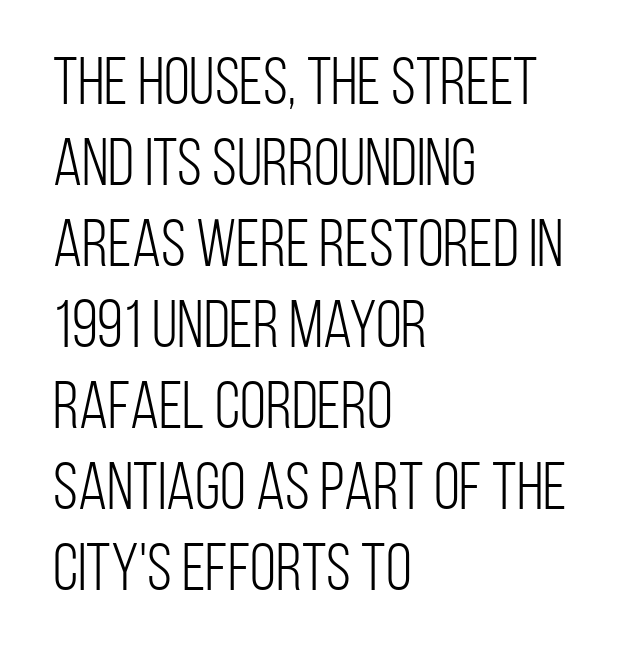
Q: Is the text bold? A: No.
Q: Is the text italic (slanted)? A: No, it is upright.
Q: Is the typeface a serif or a sans-serif typeface? A: Sans-serif.
Q: Is the text underlined? A: No.
Q: How is the paragraph aligned? A: Left-aligned.
Q: Is the spacing between letters normal or unusually wide? A: Normal.
Q: Width (condensed, normal, or wide)? A: Condensed.
Q: Stroke contrast? A: Low.
Q: x-height? A: Large.
Q: Monospaced? A: No.
